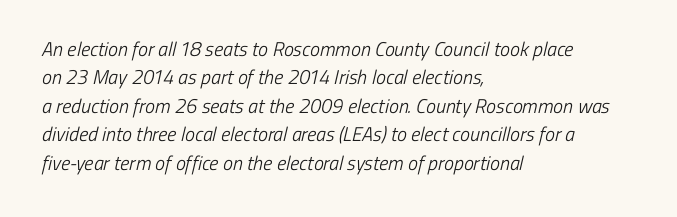
Short and long lines alike share a common starting point at left. Between one letter and the next there's only the usual sliver of space. Compared with typical paragraphs, the rows here are spaced about the same. Decoration check: the copy has no underline. No letter is thick-stroked: the sample isn't bold.
